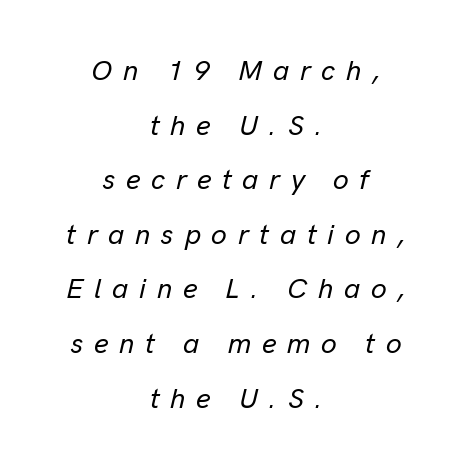
Q: Is the text italic (slanted)? A: Yes, it leans right by about 13 degrees.
Q: Is the text underlined? A: No.
Q: How is the paragraph aligned? A: Centered.
Q: Is the spacing between letters normal or unusually wide? A: Unusually wide.
Q: Is the spacing between lines tight, normal or loose? A: Loose.
Q: Width (condensed, normal, or wide)? A: Normal.
Q: Stroke contrast? A: Low.
Q: x-height? A: Medium.
Q: Monospaced? A: No.
